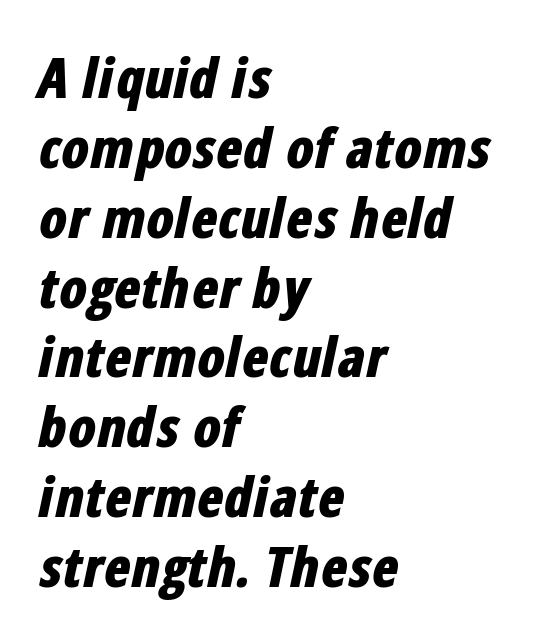
The image shows 55 px bold, condensed type, italic (leaning right); set left-aligned, normal line spacing (1.27x), normal letter spacing, not underlined; low stroke contrast and a medium x-height.
